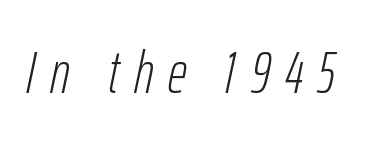
Q: Is the text bold? A: No.
Q: Is the text italic (slanted)? A: Yes, it leans right by about 12 degrees.
Q: Is the text underlined? A: No.
Q: Is the spacing between letters normal or unusually wide? A: Unusually wide.
Q: Width (condensed, normal, or wide)? A: Condensed.
Q: Stroke contrast? A: Low.
Q: x-height? A: Medium.
Q: Monospaced? A: No.
